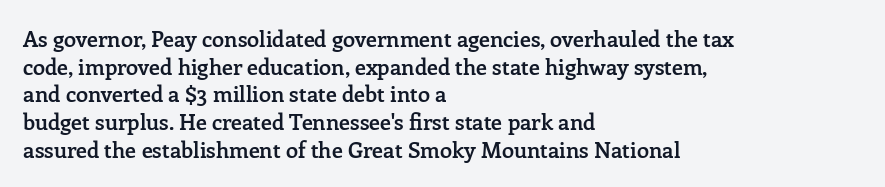
{"italic": "no", "bold": "semi", "underline": "no", "align": "left", "line_spacing": "normal", "line_spacing_ratio": 1.26, "letter_spacing": "normal", "letter_spacing_em": 0.0, "glyph_px": 22}
